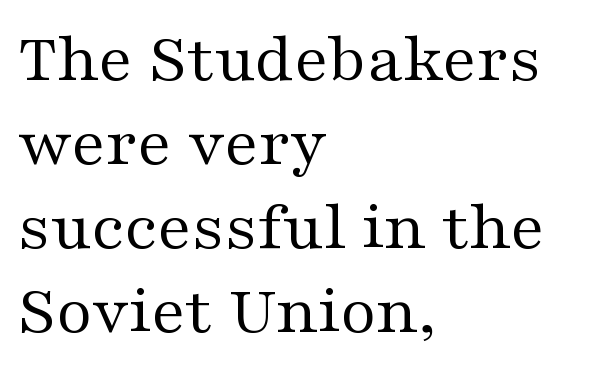
{"serif": "yes", "italic": "no", "bold": "no", "weight": "regular", "width": "wide", "stroke_contrast": "medium", "x_height": "medium", "monospaced": "no", "underline": "no", "align": "left", "line_spacing_ratio": 1.2, "letter_spacing": "normal", "letter_spacing_em": 0.0, "glyph_px": 70}
